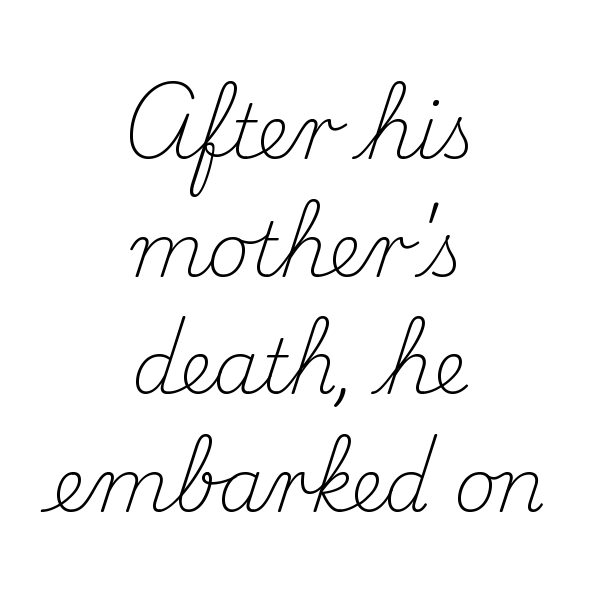
{"serif": "yes", "bold": "no", "weight": "light", "width": "normal", "stroke_contrast": "medium", "x_height": "small", "monospaced": "no", "underline": "no", "align": "center", "line_spacing": "normal", "line_spacing_ratio": 1.59, "letter_spacing": "normal", "letter_spacing_em": 0.0, "glyph_px": 74}
